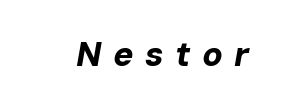
The image shows 34 px bold type, italic (leaning right); set unusually wide letter spacing (+0.33 em), not underlined; low stroke contrast and a medium x-height.
